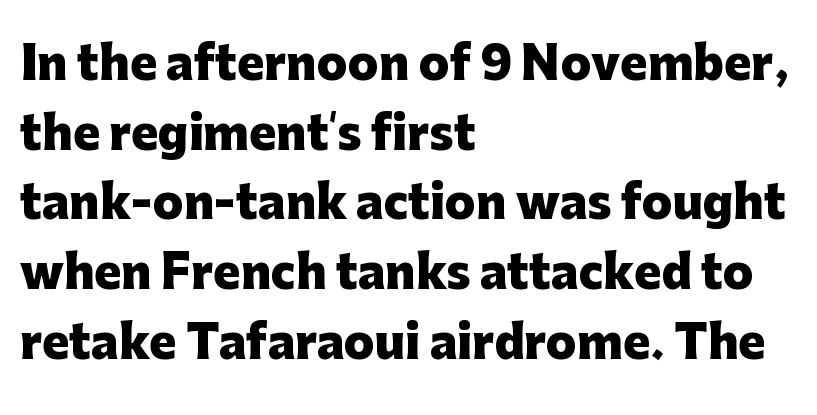
Grotesque or geometric, the face here clearly has no serifs. What stands out about the letter spacing? Nothing — it is the standard amount. The vertical gap from one line to the next is medium. The passage is arranged the way most books set body copy — flush left. The space beneath each line is pristine and unruled.
